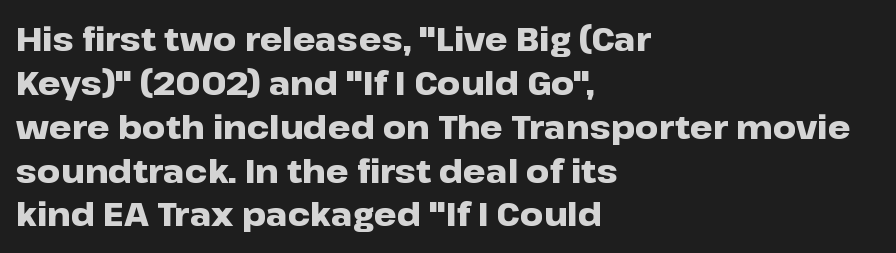
{"serif": "no", "italic": "no", "bold": "yes", "weight": "heavy", "width": "wide", "stroke_contrast": "low", "x_height": "medium", "monospaced": "no", "underline": "no", "align": "left", "line_spacing": "normal", "line_spacing_ratio": 1.37, "letter_spacing": "normal", "letter_spacing_em": 0.0, "glyph_px": 32}
